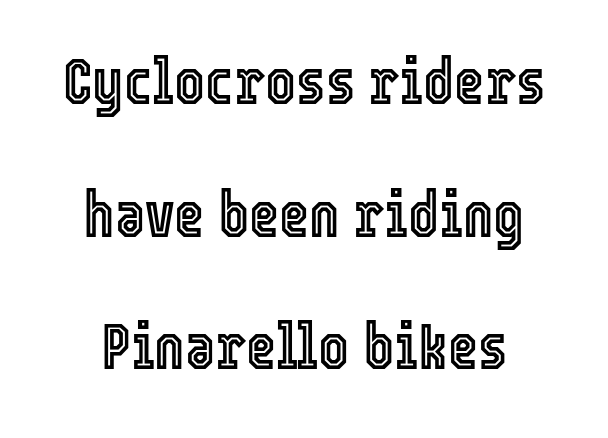
Descenders hang freely into open space. Do the characters align in a grid? No, the font is proportional. Here the glyphs are tracked normally, forming tight word shapes. Every stem runs plumb, perpendicular to the baseline. The vertical gap from one line to the next is large.
